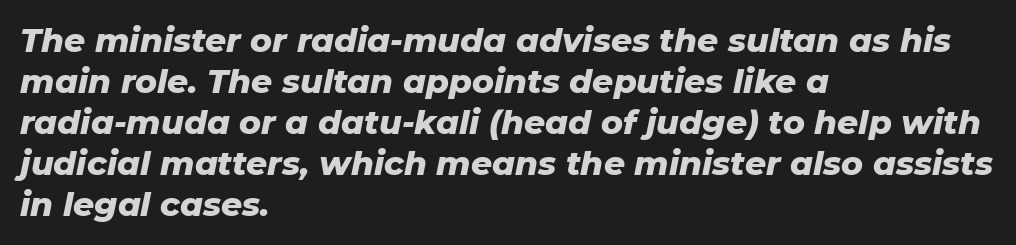
The image shows 33 px heavy type, italic (leaning right); set left-aligned, line spacing 1.24x, normal letter spacing, not underlined; low stroke contrast and a medium x-height.
